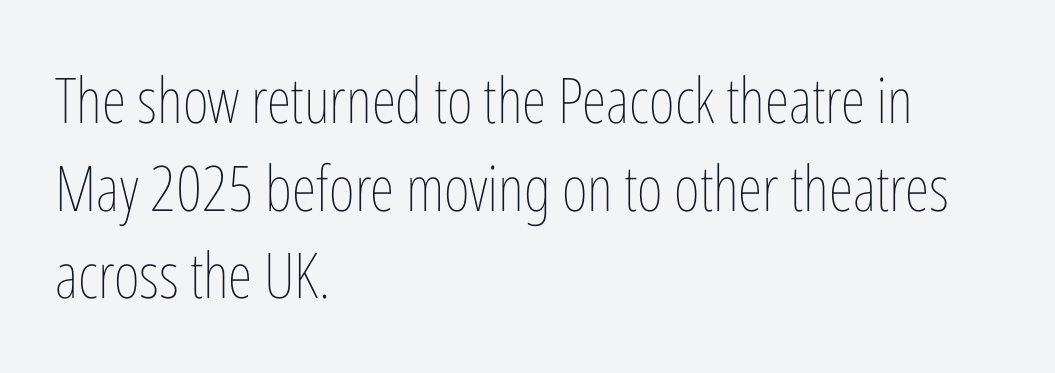
{"italic": "no", "bold": "no", "weight": "thin", "width": "condensed", "stroke_contrast": "low", "x_height": "medium", "monospaced": "no", "underline": "no", "align": "left", "line_spacing": "normal", "line_spacing_ratio": 1.39, "letter_spacing": "normal", "letter_spacing_em": 0.0, "glyph_px": 63}
